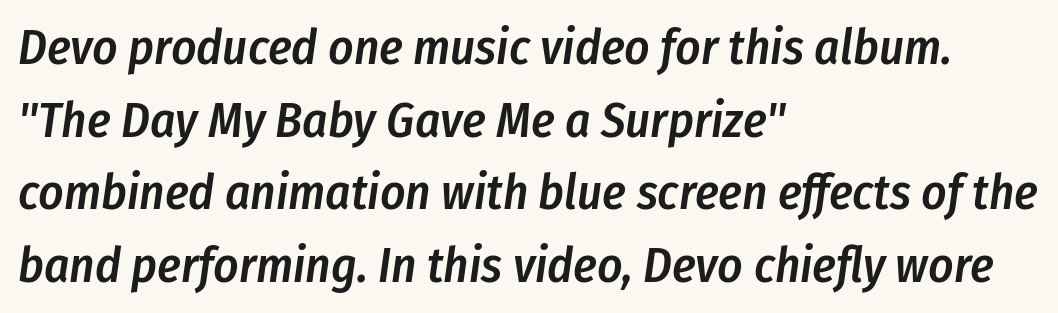
The image shows 49 px semibold, condensed type, italic (leaning right); set left-aligned, normal line spacing (1.48x), normal letter spacing, not underlined; low stroke contrast and a medium x-height.
